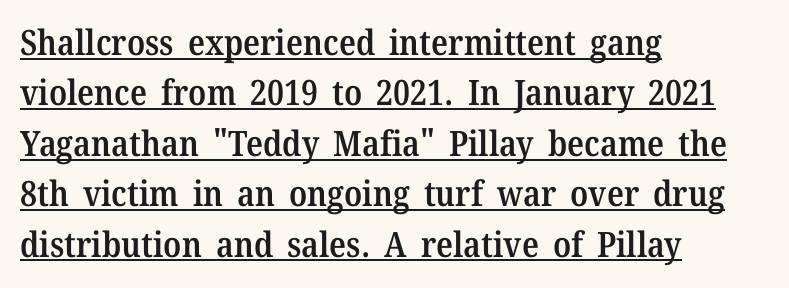
Q: Is the text bold? A: Semi-bold.
Q: Is the text italic (slanted)? A: No, it is upright.
Q: Is the typeface a serif or a sans-serif typeface? A: Serif.
Q: Is the text underlined? A: Yes.
Q: How is the paragraph aligned? A: Left-aligned.
Q: Is the spacing between letters normal or unusually wide? A: Normal.
Q: Is the spacing between lines tight, normal or loose? A: Normal.
Q: Width (condensed, normal, or wide)? A: Normal.
Q: Stroke contrast? A: Medium.
Q: x-height? A: Medium.
Q: Monospaced? A: No.
